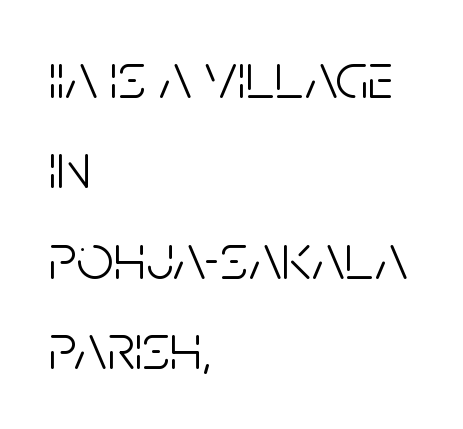
The characters are drawn with everyday or finer stroke widths. These lines keep a tight, regular rhythm from letter to letter. Italic: no, the glyphs are upright roman. The glyphs are unaccompanied by any horizontal stroke below them.
